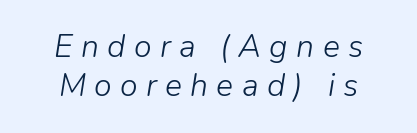
{"italic": "yes", "lean": "right", "slant_degrees": 9, "bold": "no", "weight": "light", "width": "normal", "stroke_contrast": "low", "x_height": "medium", "monospaced": "no", "underline": "no", "align": "center", "line_spacing_ratio": 1.23, "letter_spacing": "wide", "letter_spacing_em": 0.26, "glyph_px": 32}
